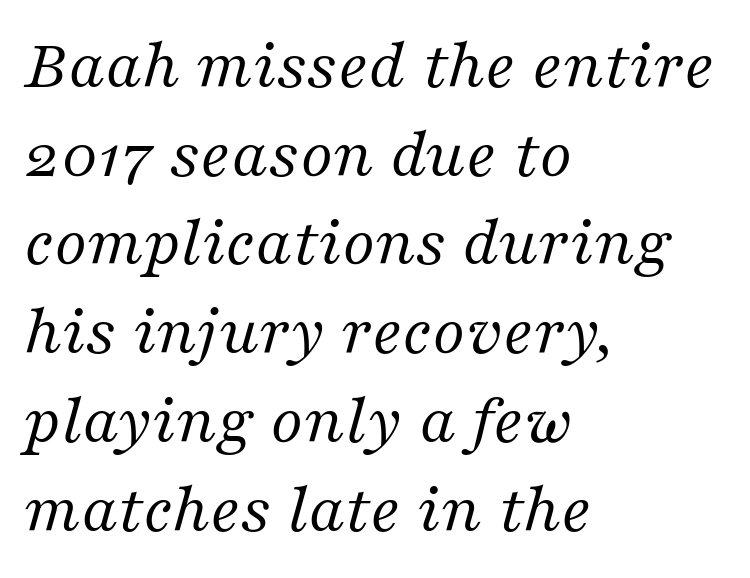
Q: Is the text bold? A: No.
Q: Is the text italic (slanted)? A: Yes, it leans right by about 16 degrees.
Q: Is the typeface a serif or a sans-serif typeface? A: Serif.
Q: Is the text underlined? A: No.
Q: How is the paragraph aligned? A: Left-aligned.
Q: Is the spacing between letters normal or unusually wide? A: Normal.
Q: Is the spacing between lines tight, normal or loose? A: Normal.
Q: Width (condensed, normal, or wide)? A: Normal.
Q: Stroke contrast? A: Medium.
Q: x-height? A: Medium.
Q: Monospaced? A: No.
